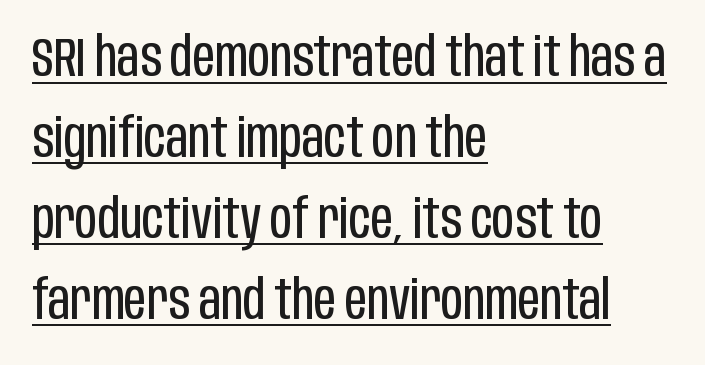
The lettering is marked with a stroke running underneath it. Look at the tracking — it's just the regular setting, nothing added. Posture: straight, roman, zero tilt. Think of a printed novel: that variable character pitch is what you see here. A quiet, ordinary-to-light weight characterises the typeface. Regular leading.
